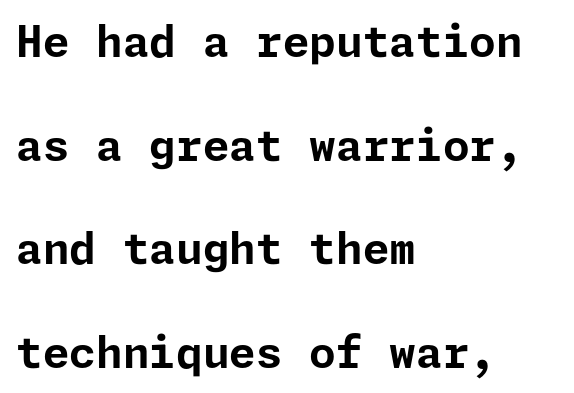
The image shows 43 px bold sans-serif type, upright; set left-aligned, loose line spacing (2.41x), normal letter spacing, not underlined; low stroke contrast and a medium x-height.
